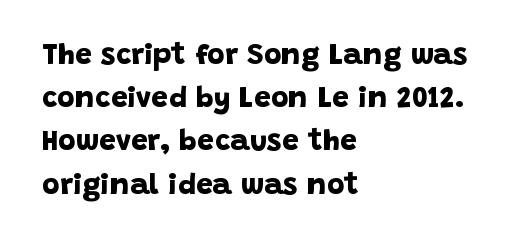
{"serif": "no", "bold": "yes", "weight": "bold", "width": "normal", "stroke_contrast": "low", "x_height": "large", "monospaced": "no", "underline": "no", "align": "left", "line_spacing": "normal", "line_spacing_ratio": 1.44, "letter_spacing": "normal", "letter_spacing_em": 0.0, "glyph_px": 30}
